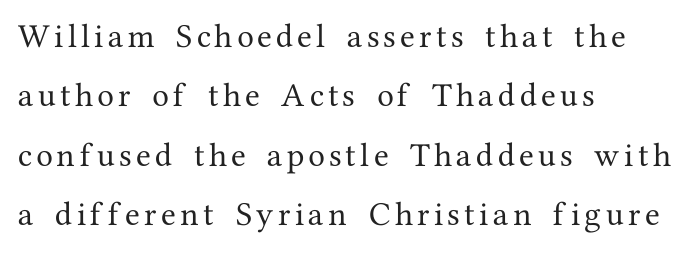
{"italic": "no", "underline": "no", "align": "left", "line_spacing": "loose", "line_spacing_ratio": 2.2, "glyph_px": 27}
